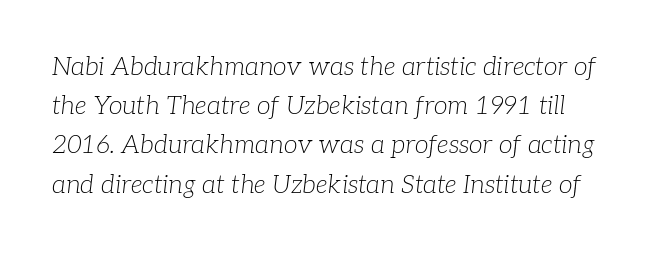
Q: Is the text bold? A: No.
Q: Is the text italic (slanted)? A: Yes, it leans right by about 7 degrees.
Q: Is the text underlined? A: No.
Q: Is the spacing between letters normal or unusually wide? A: Normal.
Q: Is the spacing between lines tight, normal or loose? A: Normal.
